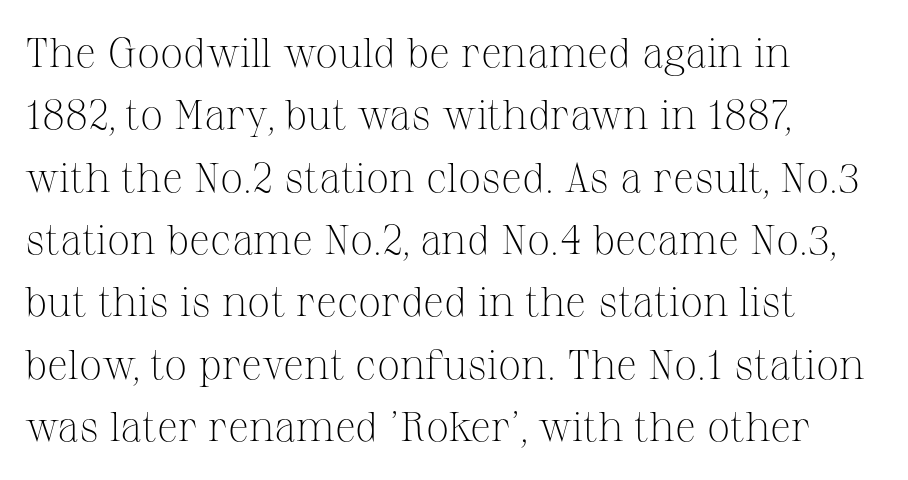
The image shows 41 px light serif type, upright; set left-aligned, normal line spacing (1.52x), normal letter spacing, not underlined; medium stroke contrast and a medium x-height.
